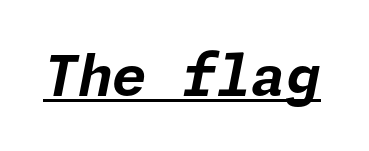
Q: Is the text bold? A: Yes.
Q: Is the text italic (slanted)? A: Yes, it leans right by about 11 degrees.
Q: Is the text underlined? A: Yes.
Q: Is the spacing between letters normal or unusually wide? A: Normal.
Q: Width (condensed, normal, or wide)? A: Normal.
Q: Stroke contrast? A: Low.
Q: x-height? A: Medium.
